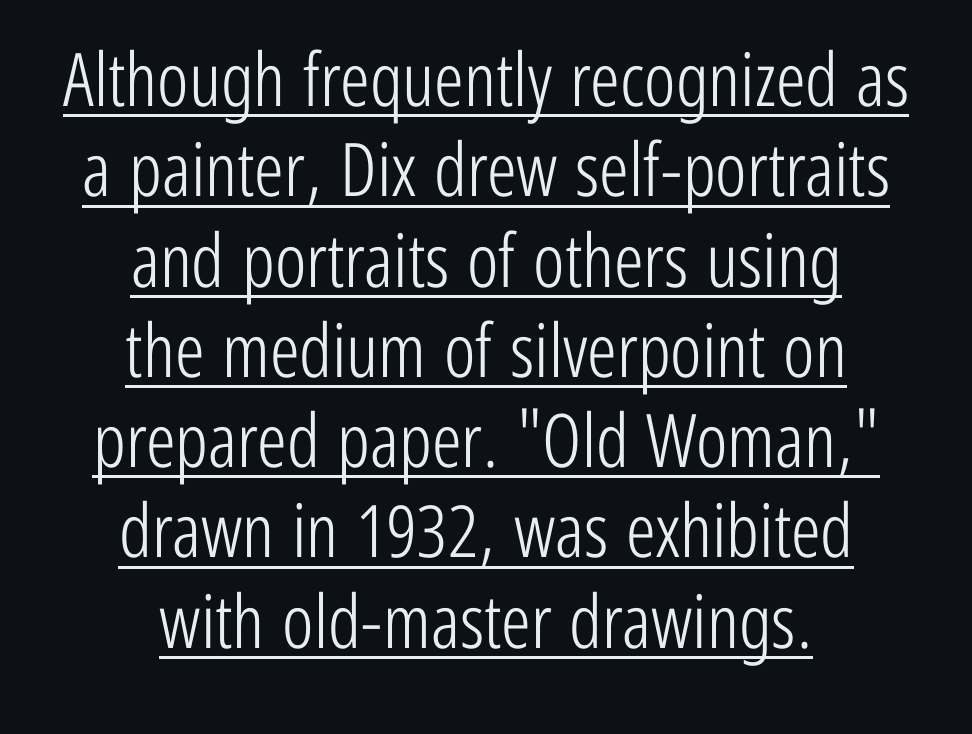
Q: Is the text bold? A: No.
Q: Is the text italic (slanted)? A: No, it is upright.
Q: Is the typeface a serif or a sans-serif typeface? A: Sans-serif.
Q: Is the text underlined? A: Yes.
Q: How is the paragraph aligned? A: Centered.
Q: Is the spacing between letters normal or unusually wide? A: Normal.
Q: Width (condensed, normal, or wide)? A: Condensed.
Q: Stroke contrast? A: Low.
Q: x-height? A: Medium.
Q: Monospaced? A: No.
